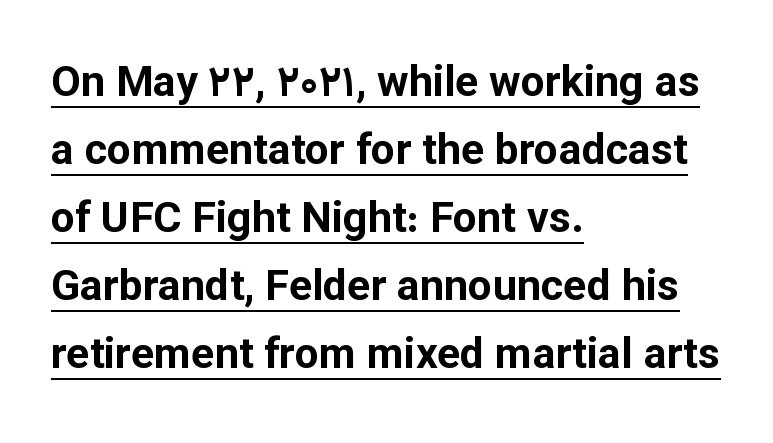
{"serif": "no", "italic": "no", "bold": "yes", "weight": "bold", "width": "normal", "stroke_contrast": "low", "x_height": "medium", "monospaced": "no", "underline": "yes", "align": "left", "line_spacing": "normal", "line_spacing_ratio": 1.58, "letter_spacing": "normal", "letter_spacing_em": 0.0, "glyph_px": 43}
